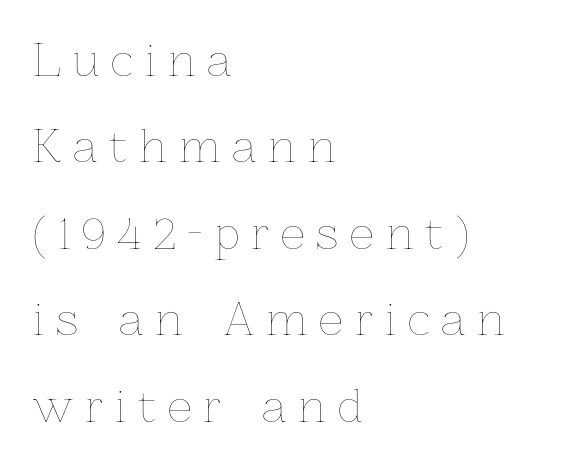
Notice the wide empty band between every row — that's loose leading. The strokes carry an ordinary text weight at most. Someone cranked the tracking dial way up on this one. These lines are rendered in a variable-pitch font.
